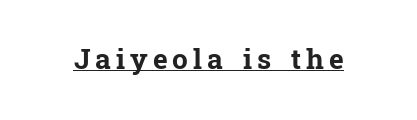
Q: Is the text bold? A: Yes.
Q: Is the text italic (slanted)? A: No, it is upright.
Q: Is the typeface a serif or a sans-serif typeface? A: Serif.
Q: Is the text underlined? A: Yes.
Q: Width (condensed, normal, or wide)? A: Normal.
Q: Stroke contrast? A: Low.
Q: x-height? A: Medium.
Q: Monospaced? A: No.
